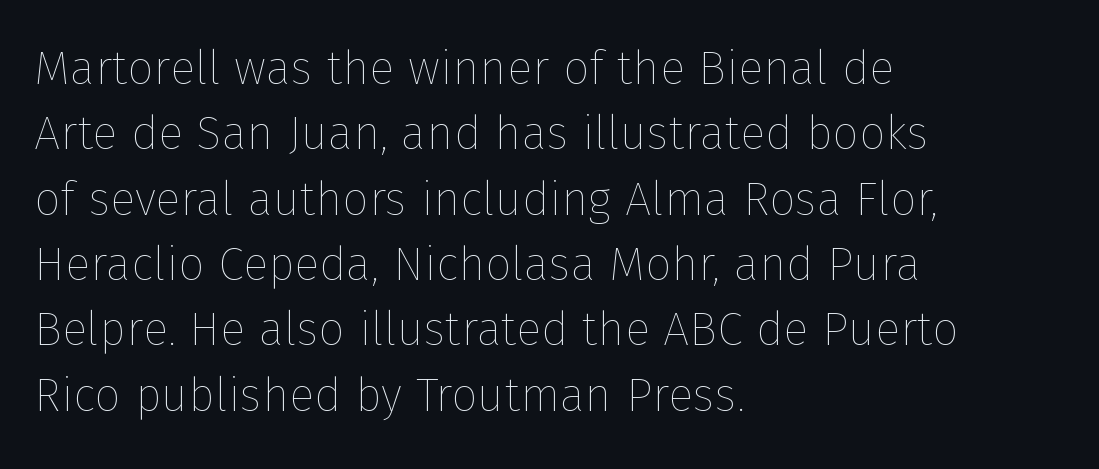
Q: Is the text bold? A: No.
Q: Is the text italic (slanted)? A: No, it is upright.
Q: Is the text underlined? A: No.
Q: How is the paragraph aligned? A: Left-aligned.
Q: Is the spacing between letters normal or unusually wide? A: Normal.
Q: Is the spacing between lines tight, normal or loose? A: Normal.
Q: Width (condensed, normal, or wide)? A: Normal.
Q: Stroke contrast? A: Low.
Q: x-height? A: Medium.
Q: Monospaced? A: No.
